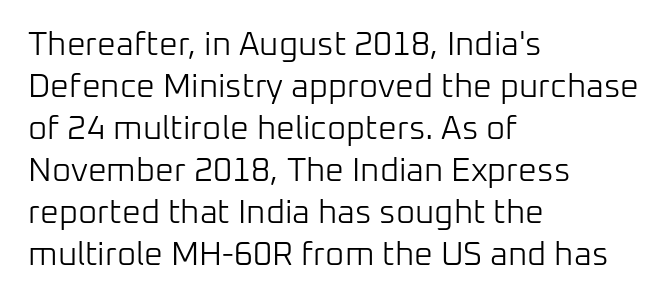
The image shows 33 px light sans-serif type, upright; set left-aligned, normal line spacing (1.27x), normal letter spacing, not underlined; low stroke contrast and a medium x-height.
